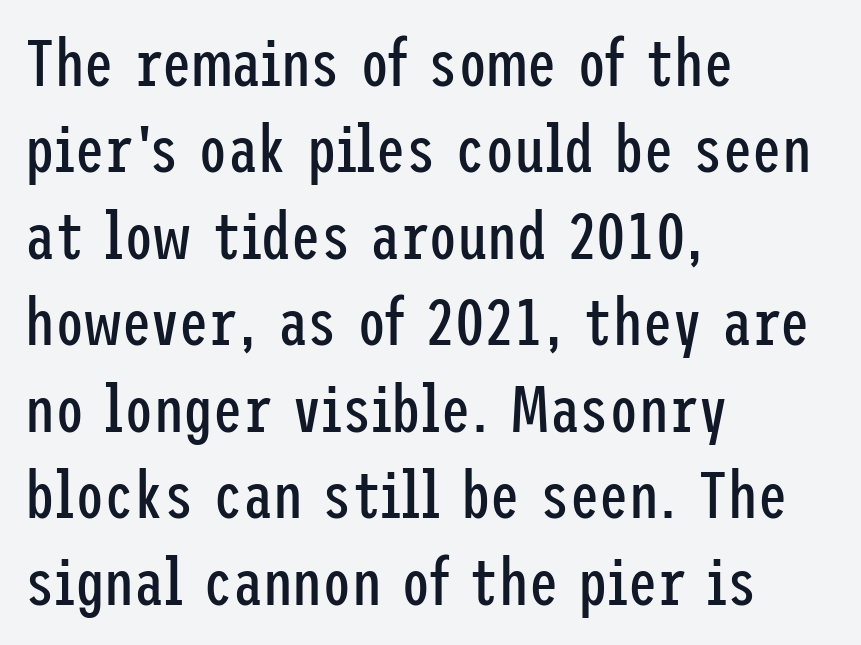
No letter is thick-stroked: the sample isn't bold. Students, note that the glyphs here touch the page at normal intervals. The lettering holds an erect, upright posture throughout. The vertical gap from one line to the next is medium. The passage is arranged the way most books set body copy — flush left. Letterform terminals end flat and unadorned throughout the passage.
